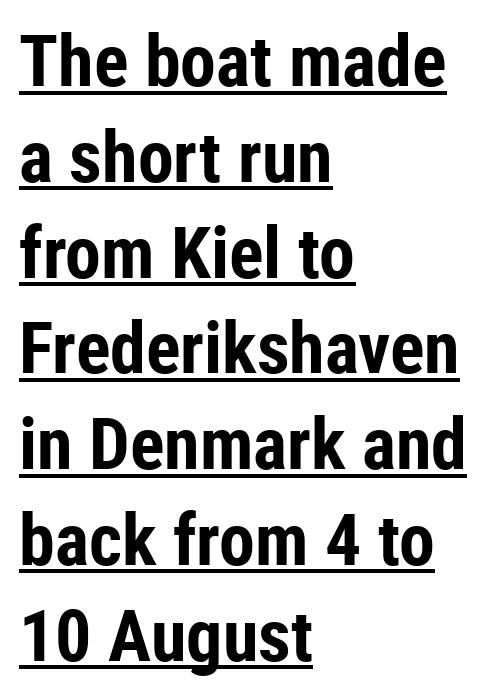
The lines in this sample share a left origin and differ only in where they stop. Between one letter and the next there's only the usual sliver of space. The passage shown is typed in a proportional face where columns would drift. Characters remain perfectly vertical along every line. A continuous stroke trails under the words, as in a hyperlink.
